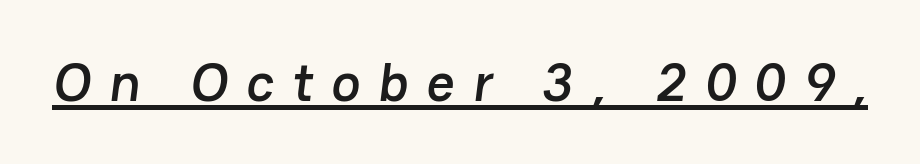
Q: Is the typeface a serif or a sans-serif typeface? A: Sans-serif.
Q: Is the text underlined? A: Yes.
Q: Is the spacing between letters normal or unusually wide? A: Unusually wide.
Q: Width (condensed, normal, or wide)? A: Normal.
Q: Stroke contrast? A: Low.
Q: x-height? A: Medium.
Q: Monospaced? A: No.
